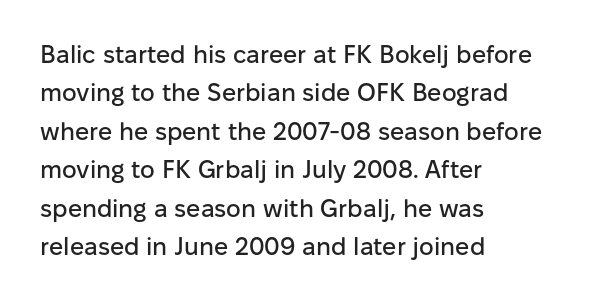
The image shows 25 px text type, upright; set left-aligned, normal line spacing (1.54x), normal letter spacing, not underlined.
